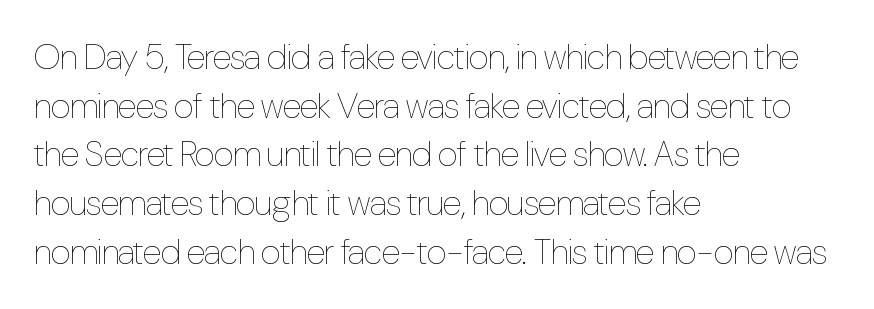
Q: Is the text bold? A: No.
Q: Is the text italic (slanted)? A: No, it is upright.
Q: Is the text underlined? A: No.
Q: How is the paragraph aligned? A: Left-aligned.
Q: Is the spacing between letters normal or unusually wide? A: Normal.
Q: Is the spacing between lines tight, normal or loose? A: Normal.
Q: Width (condensed, normal, or wide)? A: Condensed.
Q: Stroke contrast? A: Low.
Q: x-height? A: Medium.
Q: Monospaced? A: No.
